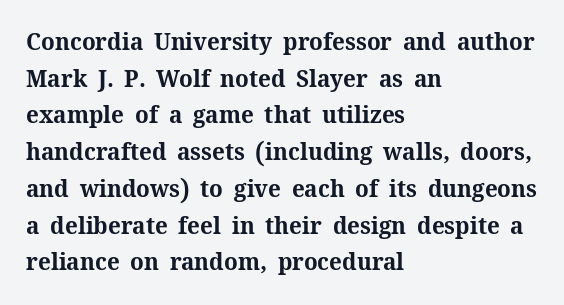
The image shows 24 px bold type, upright; set left-aligned, normal line spacing (1.53x), normal letter spacing, not underlined.
